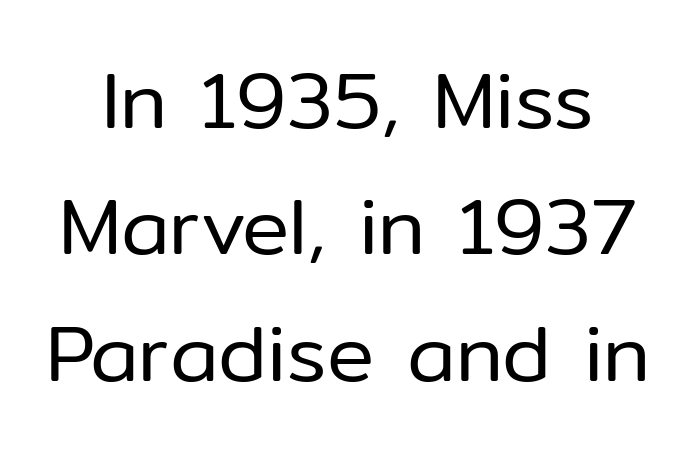
The image shows 79 px regular-weight sans-serif type, upright; set normal line spacing (1.6x), normal letter spacing, not underlined; low stroke contrast and a medium x-height.
